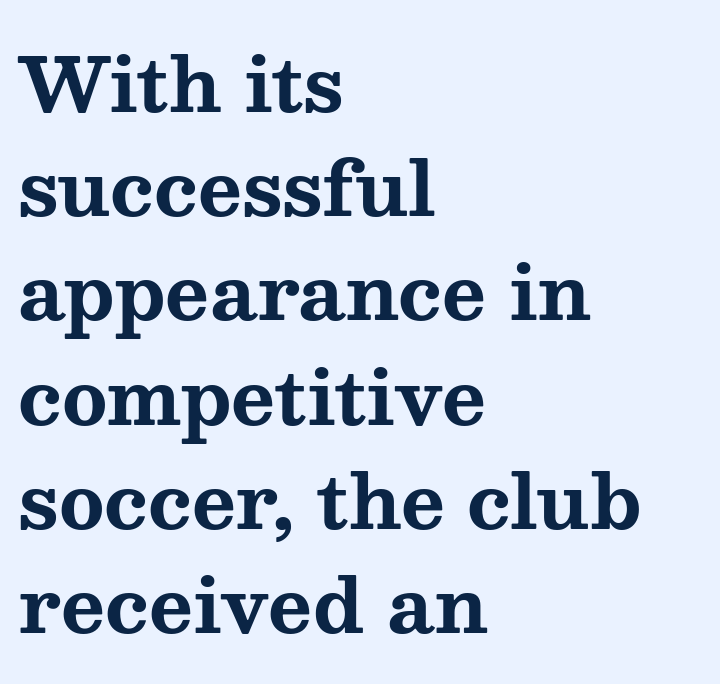
Q: Is the text bold? A: Yes.
Q: Is the text italic (slanted)? A: No, it is upright.
Q: Is the typeface a serif or a sans-serif typeface? A: Serif.
Q: Is the text underlined? A: No.
Q: How is the paragraph aligned? A: Left-aligned.
Q: Is the spacing between letters normal or unusually wide? A: Normal.
Q: Is the spacing between lines tight, normal or loose? A: Normal.
Q: Width (condensed, normal, or wide)? A: Wide.
Q: Stroke contrast? A: Medium.
Q: x-height? A: Medium.
Q: Monospaced? A: No.
